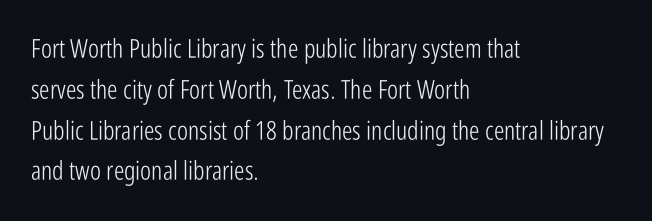
{"italic": "no", "bold": "no", "underline": "no", "align": "left", "line_spacing": "normal", "line_spacing_ratio": 1.57, "letter_spacing": "normal", "letter_spacing_em": 0.0, "glyph_px": 26}
